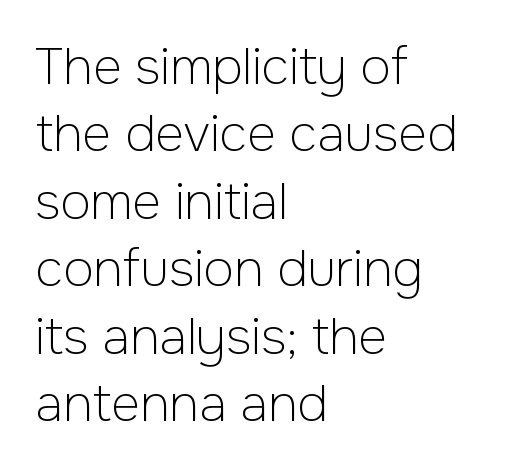
Q: Is the text bold? A: No.
Q: Is the text italic (slanted)? A: No, it is upright.
Q: Is the typeface a serif or a sans-serif typeface? A: Sans-serif.
Q: Is the text underlined? A: No.
Q: How is the paragraph aligned? A: Left-aligned.
Q: Is the spacing between letters normal or unusually wide? A: Normal.
Q: Is the spacing between lines tight, normal or loose? A: Normal.
Q: Width (condensed, normal, or wide)? A: Normal.
Q: Stroke contrast? A: Low.
Q: x-height? A: Medium.
Q: Monospaced? A: No.
